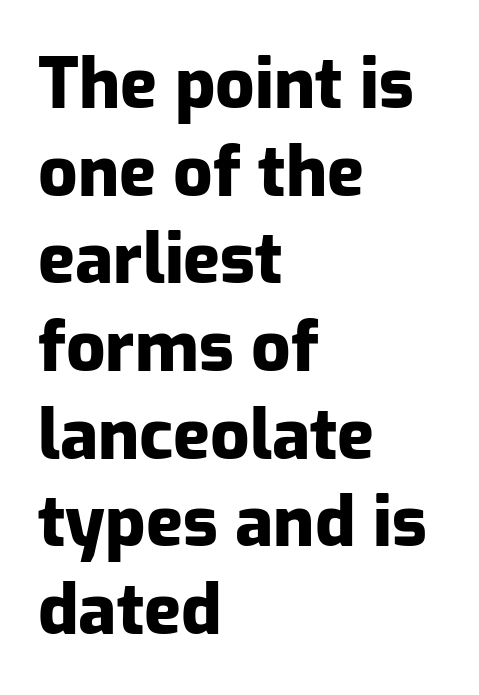
The image shows 69 px heavy sans-serif type, upright; set left-aligned, normal line spacing (1.27x), normal letter spacing, not underlined; low stroke contrast and a medium x-height.
